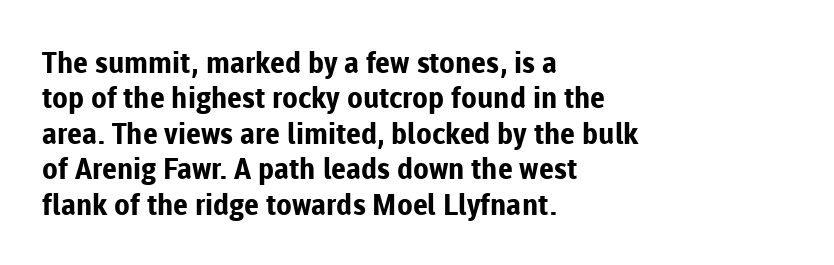
{"serif": "no", "italic": "no", "bold": "yes", "weight": "bold", "width": "normal", "stroke_contrast": "low", "x_height": "medium", "monospaced": "no", "underline": "no", "align": "left", "line_spacing_ratio": 1.22, "letter_spacing": "normal", "letter_spacing_em": 0.0, "glyph_px": 29}
